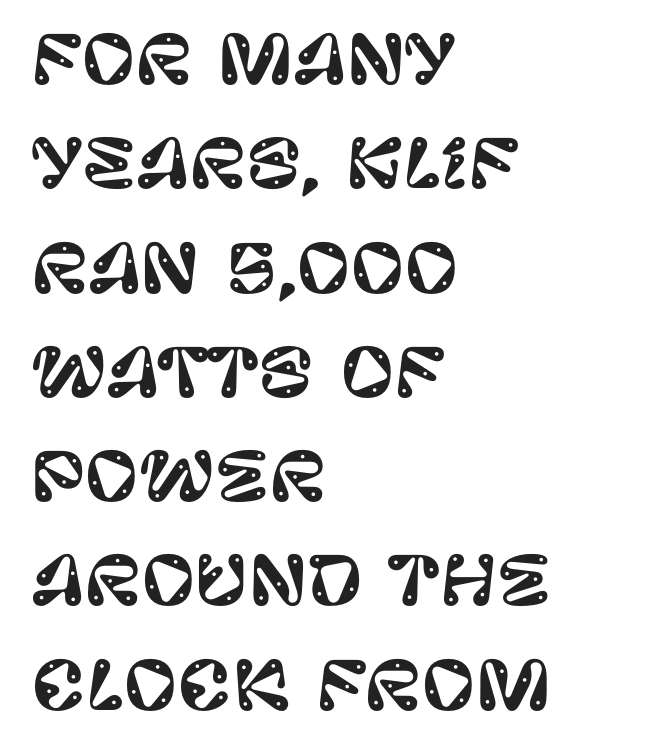
{"serif": "no", "width": "normal", "stroke_contrast": "low", "x_height": "large", "monospaced": "no", "underline": "no", "align": "left", "line_spacing": "normal", "line_spacing_ratio": 1.58, "letter_spacing": "normal", "letter_spacing_em": 0.0, "glyph_px": 66}
